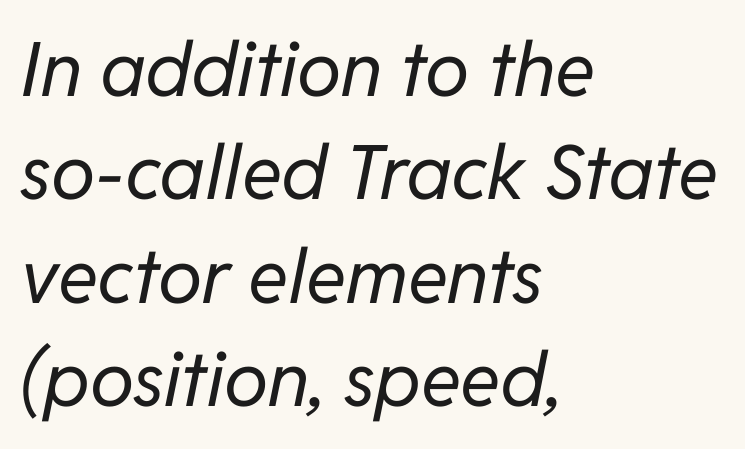
The image shows 75 px regular-weight type, italic (leaning right); set left-aligned, normal line spacing (1.38x), normal letter spacing, not underlined; low stroke contrast and a medium x-height.
